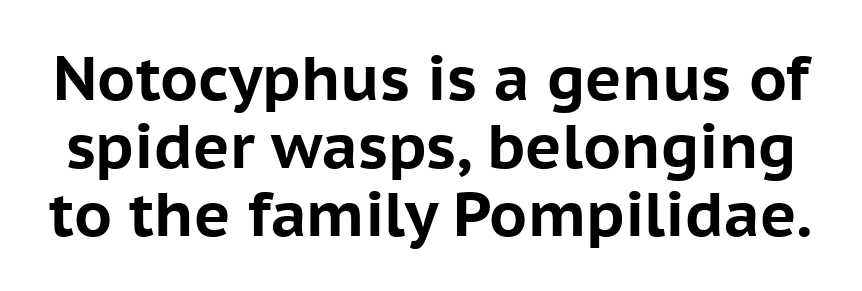
Q: Is the text bold? A: Yes.
Q: Is the text italic (slanted)? A: No, it is upright.
Q: Is the typeface a serif or a sans-serif typeface? A: Sans-serif.
Q: Is the text underlined? A: No.
Q: Is the spacing between letters normal or unusually wide? A: Normal.
Q: Is the spacing between lines tight, normal or loose? A: Tight.
Q: Width (condensed, normal, or wide)? A: Normal.
Q: Stroke contrast? A: Low.
Q: x-height? A: Medium.
Q: Monospaced? A: No.
